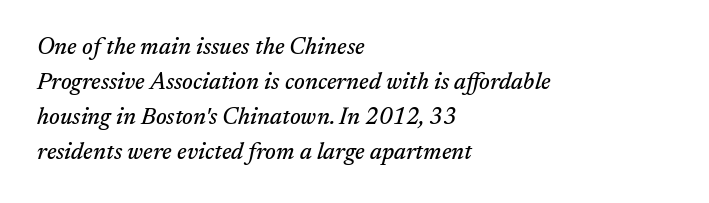
The image shows 23 px text type, italic (leaning right); set left-aligned, normal line spacing (1.52x), normal letter spacing, not underlined.
